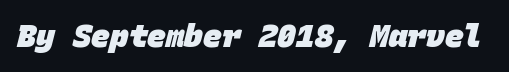
The image shows 31 px heavy sans-serif type, monospaced; set normal letter spacing, not underlined; low stroke contrast and a large x-height.
